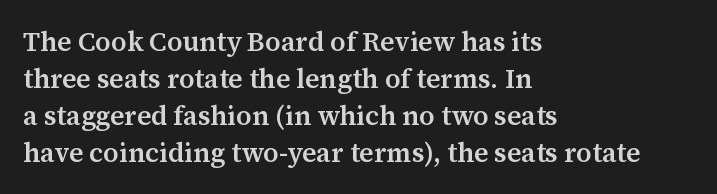
{"italic": "no", "bold": "semi", "underline": "no", "align": "left", "line_spacing": "normal", "line_spacing_ratio": 1.37, "letter_spacing": "normal", "letter_spacing_em": 0.0, "glyph_px": 27}
